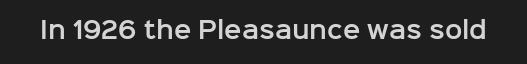
Q: Is the text italic (slanted)? A: No, it is upright.
Q: Is the text underlined? A: No.
Q: Is the spacing between letters normal or unusually wide? A: Normal.
